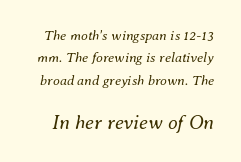
The image shows 20 px text type, italic (leaning right); set normal line spacing (1.6x), normal letter spacing, not underlined; the second (bottom) block is 1.43x larger.
